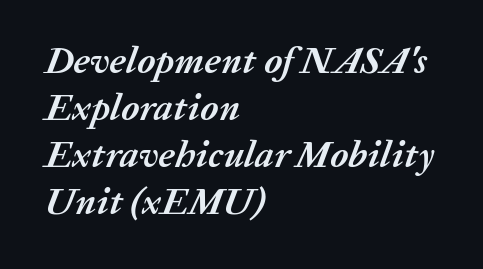
Alignment: flush left. The space directly below the letters is spotless. Short note: letters normally spaced. These lines carry a lot of weight — the face is fully bold. Do the characters align in a grid? No, the font is proportional.
